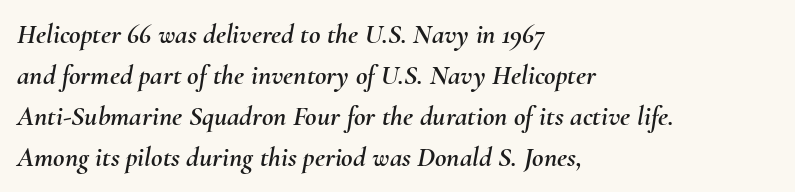
{"italic": "yes", "lean": "right", "slant_degrees": 10, "width": "normal", "stroke_contrast": "medium", "x_height": "small", "monospaced": "no", "underline": "no", "align": "left", "line_spacing": "normal", "line_spacing_ratio": 1.46, "letter_spacing": "normal", "letter_spacing_em": 0.0, "glyph_px": 28}
